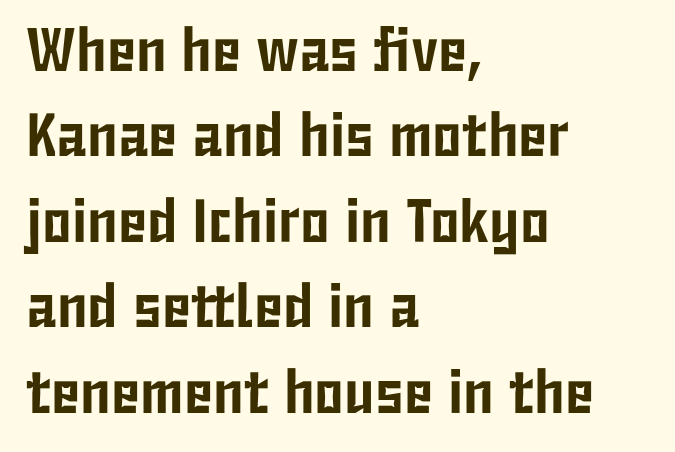
All the whitespace from short lines collects on the right. These lines were composed using upright roman letters. Each new line begins a customary step beneath the previous one. Just letters on the line, the space beneath them empty. Classification — sans serif. Spacing verdict: proportional, widths tailored to each character.
